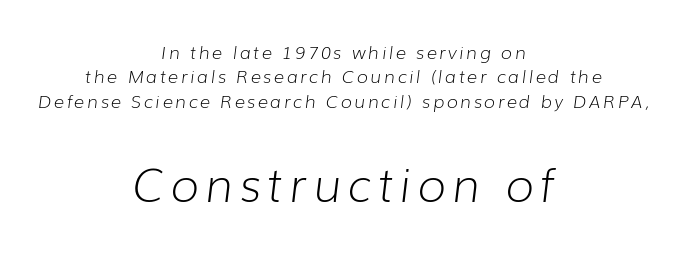
The vertical gap from one line to the next is medium. Do the characters align in a grid? No, the font is proportional. The face used here appears at its bigger size in the lower chunk. Slant detected: the letters are inclined. Horizontal alignment here is central, giving a formal, balanced look.
